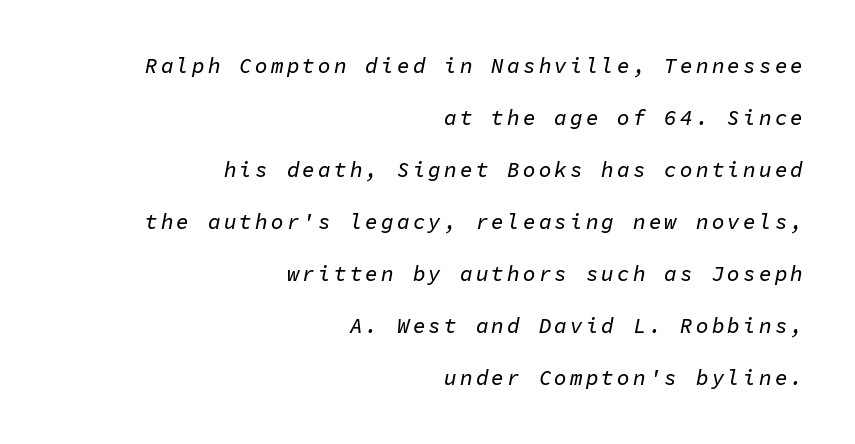
Q: Is the text italic (slanted)? A: Yes, it leans right by about 11 degrees.
Q: Is the text underlined? A: No.
Q: How is the paragraph aligned? A: Right-aligned.
Q: Is the spacing between lines tight, normal or loose? A: Loose.
